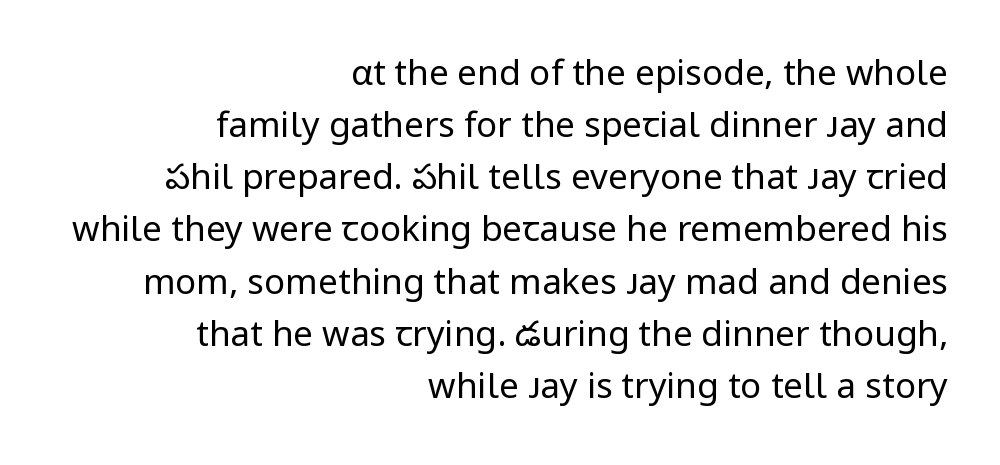
The image shows 35 px regular-weight sans-serif type, upright; set right-aligned, normal line spacing (1.49x), normal letter spacing, not underlined; low stroke contrast and a medium x-height.
